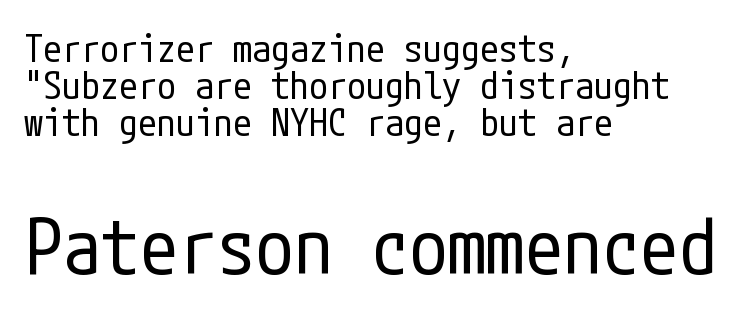
The image shows 77 px regular-weight, condensed sans-serif type, upright; set left-aligned, tight line spacing (0.98x), normal letter spacing, not underlined; the second (bottom) block is 2.03x larger; low stroke contrast and a medium x-height.
